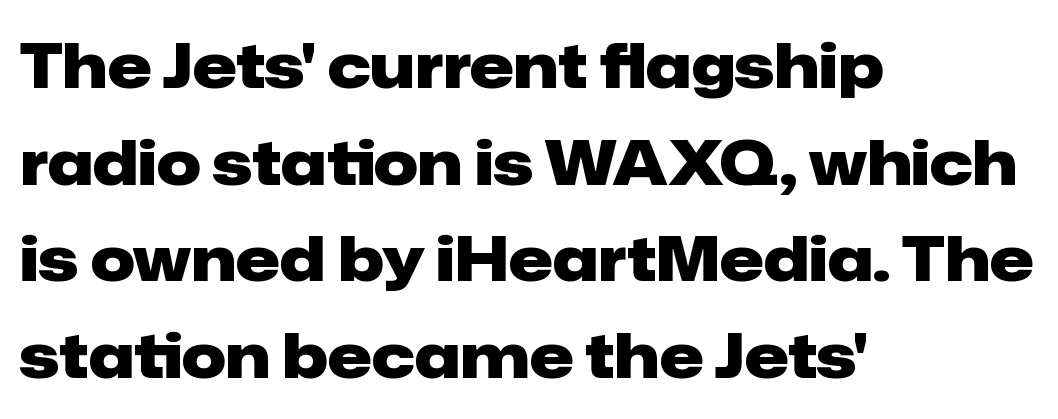
How are the letters spaced? Ordinarily, with no added tracking. The gap between lines stays unmarked. Stroke terminals: plain, sans-serif. Interline gaps are of average width in this sample. Is the block centered? No — it sits flush against the left margin. You can tell it's not italic because the verticals are truly vertical.
